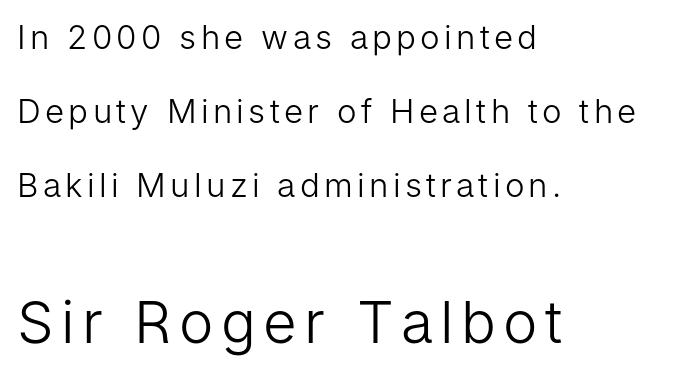
The image shows 58 px light sans-serif type, upright; set left-aligned, loose line spacing (2.25x), not underlined; the second (bottom) block is 1.76x larger; low stroke contrast and a medium x-height.
